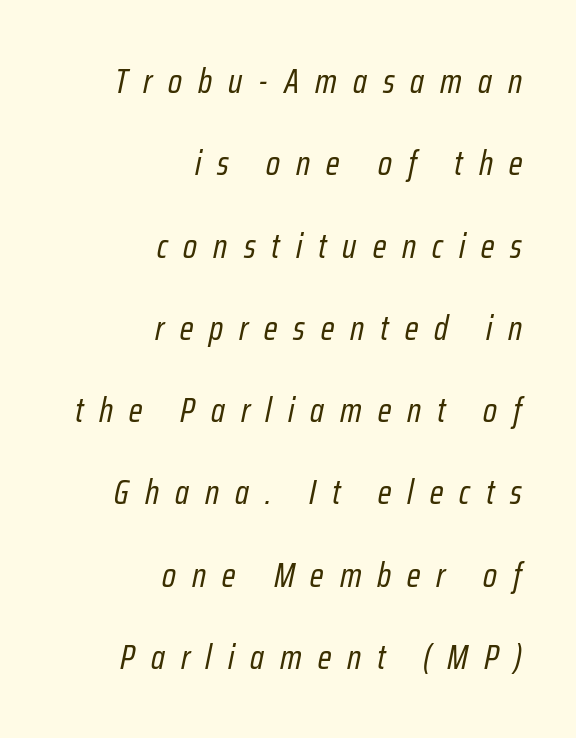
The image shows 34 px regular-weight, condensed type, italic (leaning right); set right-aligned, loose line spacing (2.42x), unusually wide letter spacing (+0.47 em), not underlined; low stroke contrast and a medium x-height.
